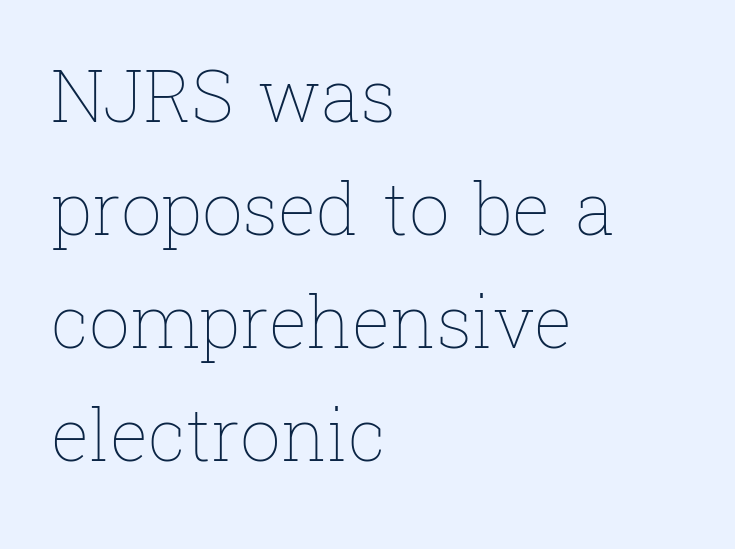
{"italic": "no", "bold": "no", "weight": "thin", "width": "normal", "stroke_contrast": "low", "x_height": "medium", "monospaced": "no", "underline": "no", "align": "left", "line_spacing": "normal", "line_spacing_ratio": 1.57, "letter_spacing": "normal", "letter_spacing_em": 0.0, "glyph_px": 72}
